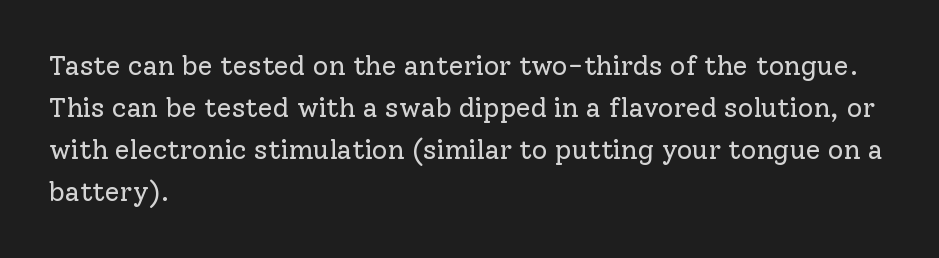
The image shows 27 px text type, upright; set left-aligned, normal line spacing (1.56x), normal letter spacing, not underlined.
